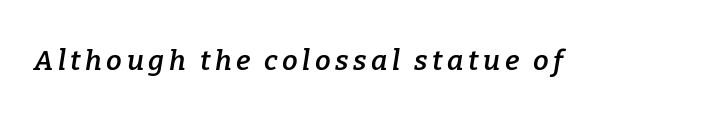
The rendering uses natural spacing where letterforms have individual widths. The zone under the glyphs is completely vacant. Italic? Definitely — the glyphs are oblique. The typeface chosen for these lines features serifs.
